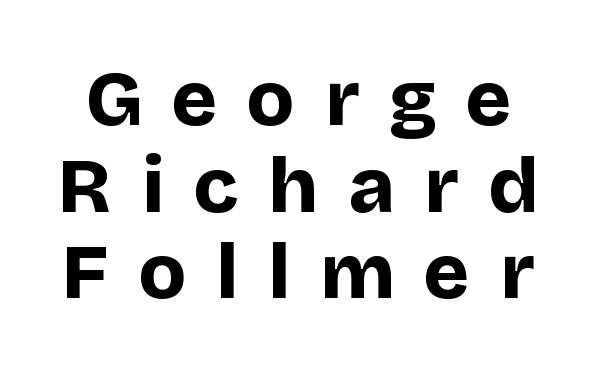
The image shows 78 px bold sans-serif type, upright; set tight line spacing (1.11x), unusually wide letter spacing (+0.38 em), not underlined; low stroke contrast and a large x-height.
